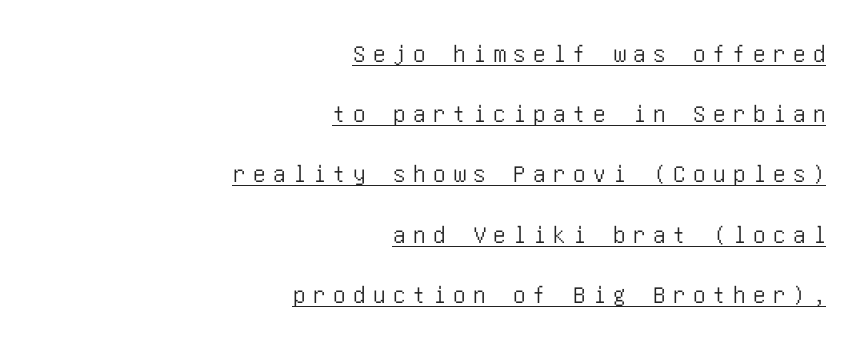
{"italic": "no", "underline": "yes", "align": "right", "line_spacing": "loose", "line_spacing_ratio": 2.41, "letter_spacing": "wide", "letter_spacing_em": 0.3, "glyph_px": 25}
